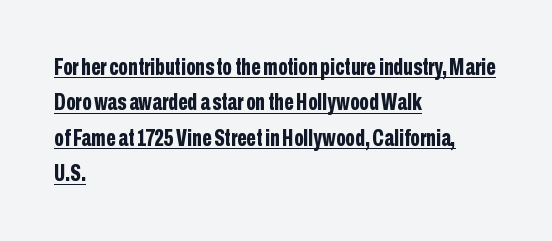
The image shows 23 px bold type, upright; set left-aligned, normal line spacing (1.54x), normal letter spacing, underlined.
